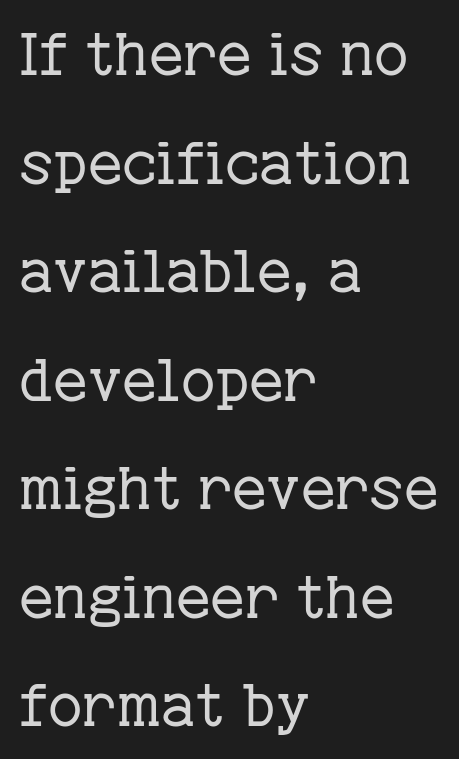
Q: Is the text bold? A: No.
Q: Is the text italic (slanted)? A: No, it is upright.
Q: Is the typeface a serif or a sans-serif typeface? A: Serif.
Q: Is the text underlined? A: No.
Q: How is the paragraph aligned? A: Left-aligned.
Q: Is the spacing between letters normal or unusually wide? A: Normal.
Q: Width (condensed, normal, or wide)? A: Normal.
Q: Stroke contrast? A: Low.
Q: x-height? A: Medium.
Q: Monospaced? A: No.
